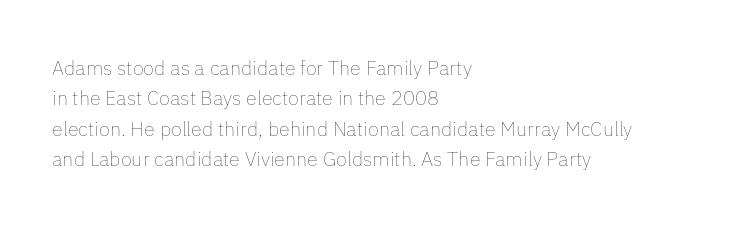
The image shows 20 px text type, upright; set left-aligned, normal line spacing (1.52x), normal letter spacing, not underlined.
